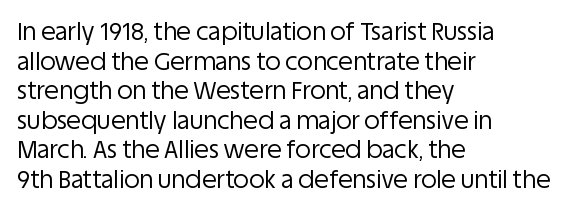
Q: Is the text bold? A: No.
Q: Is the text italic (slanted)? A: No, it is upright.
Q: Is the text underlined? A: No.
Q: How is the paragraph aligned? A: Left-aligned.
Q: Is the spacing between letters normal or unusually wide? A: Normal.
